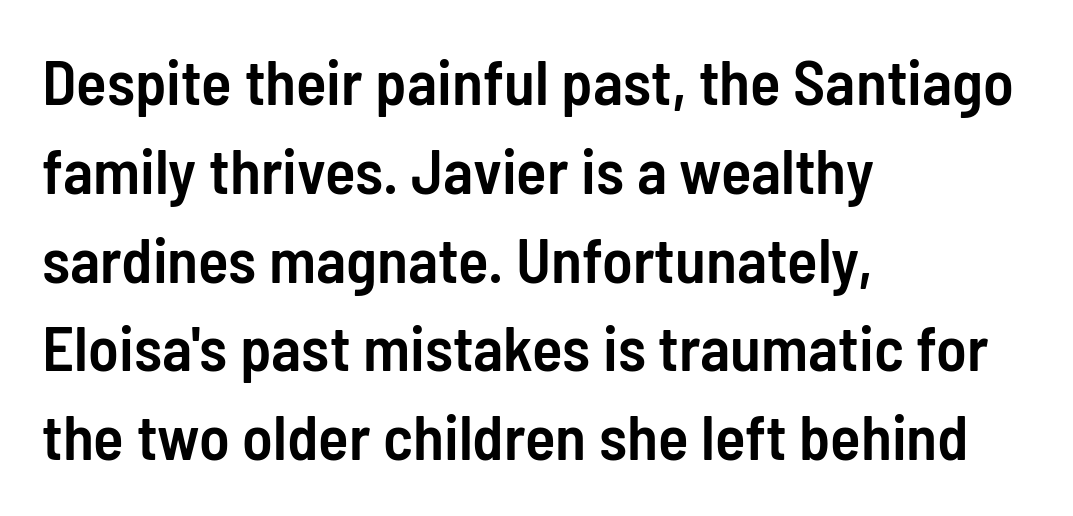
The image shows 63 px semibold, condensed sans-serif type, upright; set left-aligned, normal line spacing (1.41x), normal letter spacing, not underlined; low stroke contrast and a medium x-height.
